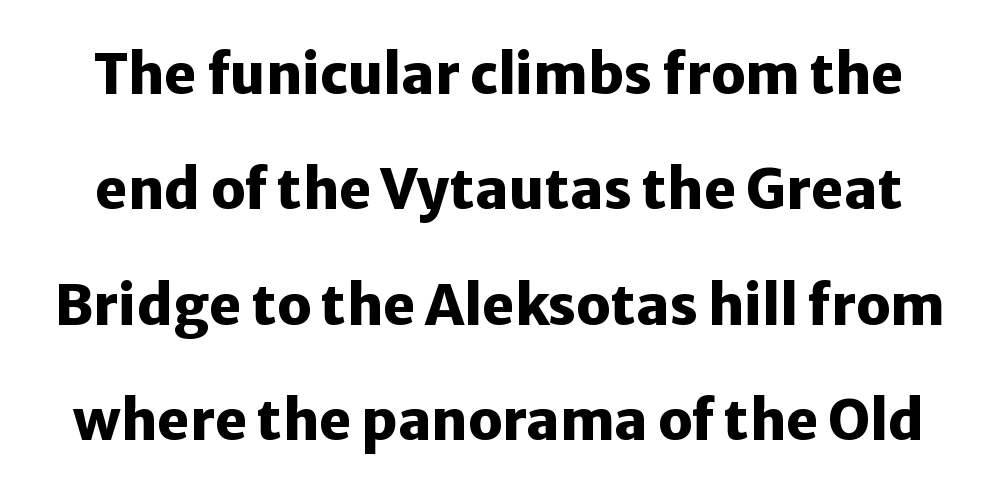
Q: Is the text bold? A: Yes.
Q: Is the text italic (slanted)? A: No, it is upright.
Q: Is the typeface a serif or a sans-serif typeface? A: Sans-serif.
Q: Is the text underlined? A: No.
Q: Is the spacing between letters normal or unusually wide? A: Normal.
Q: Is the spacing between lines tight, normal or loose? A: Loose.
Q: Width (condensed, normal, or wide)? A: Normal.
Q: Stroke contrast? A: Low.
Q: x-height? A: Medium.
Q: Monospaced? A: No.
